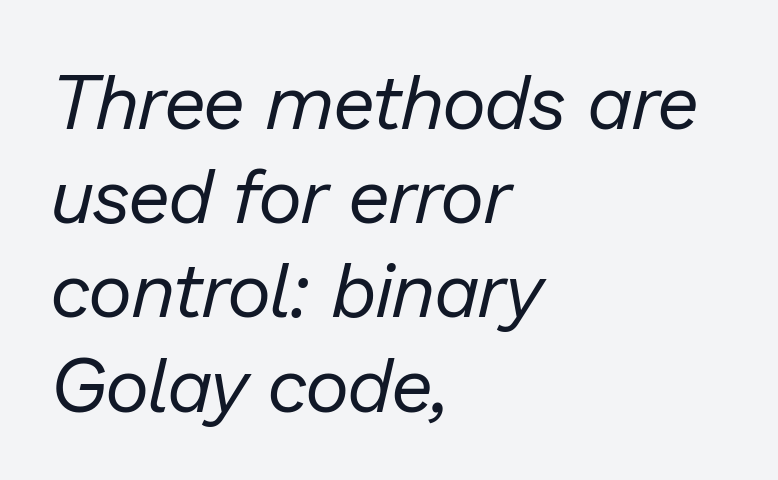
Q: Is the text bold? A: No.
Q: Is the text italic (slanted)? A: Yes, it leans right by about 13 degrees.
Q: Is the text underlined? A: No.
Q: How is the paragraph aligned? A: Left-aligned.
Q: Is the spacing between letters normal or unusually wide? A: Normal.
Q: Width (condensed, normal, or wide)? A: Normal.
Q: Stroke contrast? A: Low.
Q: x-height? A: Medium.
Q: Monospaced? A: No.
